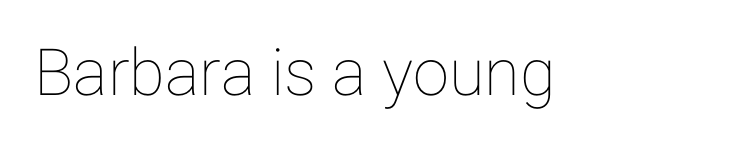
The image shows 65 px text type, upright; set normal letter spacing, not underlined; low stroke contrast and a medium x-height.
